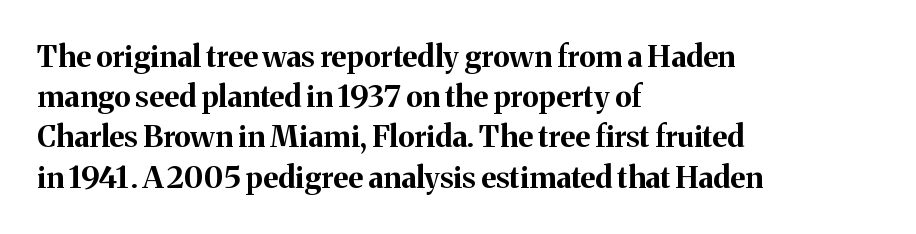
Q: Is the text bold? A: Yes.
Q: Is the text italic (slanted)? A: No, it is upright.
Q: Is the typeface a serif or a sans-serif typeface? A: Serif.
Q: Is the text underlined? A: No.
Q: How is the paragraph aligned? A: Left-aligned.
Q: Is the spacing between letters normal or unusually wide? A: Normal.
Q: Is the spacing between lines tight, normal or loose? A: Normal.
Q: Width (condensed, normal, or wide)? A: Normal.
Q: Stroke contrast? A: Medium.
Q: x-height? A: Medium.
Q: Monospaced? A: No.
